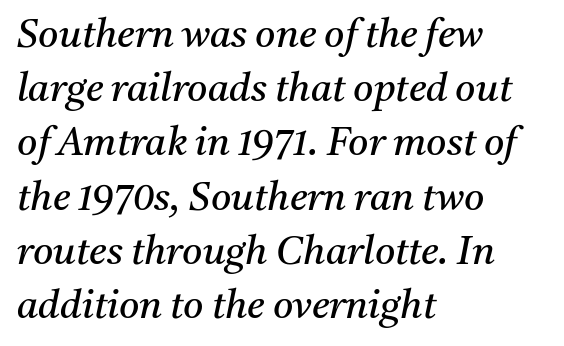
Q: Is the text bold? A: No.
Q: Is the text italic (slanted)? A: Yes, it leans right by about 11 degrees.
Q: Is the typeface a serif or a sans-serif typeface? A: Serif.
Q: Is the text underlined? A: No.
Q: How is the paragraph aligned? A: Left-aligned.
Q: Is the spacing between letters normal or unusually wide? A: Normal.
Q: Is the spacing between lines tight, normal or loose? A: Normal.
Q: Width (condensed, normal, or wide)? A: Normal.
Q: Stroke contrast? A: Medium.
Q: x-height? A: Medium.
Q: Monospaced? A: No.
